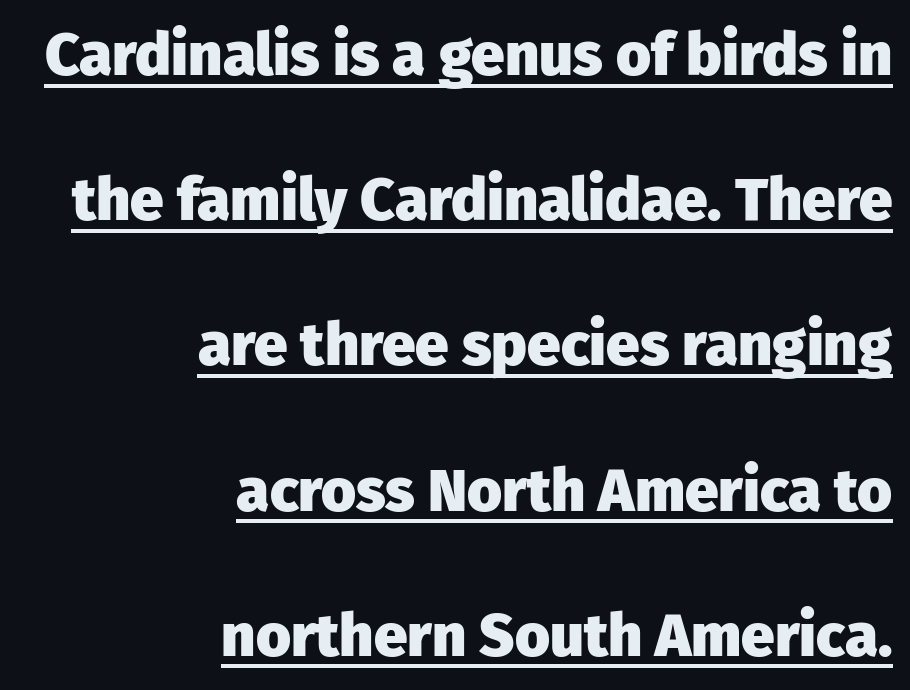
Q: Is the text bold? A: Yes.
Q: Is the text italic (slanted)? A: No, it is upright.
Q: Is the typeface a serif or a sans-serif typeface? A: Sans-serif.
Q: Is the text underlined? A: Yes.
Q: How is the paragraph aligned? A: Right-aligned.
Q: Is the spacing between letters normal or unusually wide? A: Normal.
Q: Is the spacing between lines tight, normal or loose? A: Loose.
Q: Width (condensed, normal, or wide)? A: Normal.
Q: Stroke contrast? A: Low.
Q: x-height? A: Medium.
Q: Monospaced? A: No.
